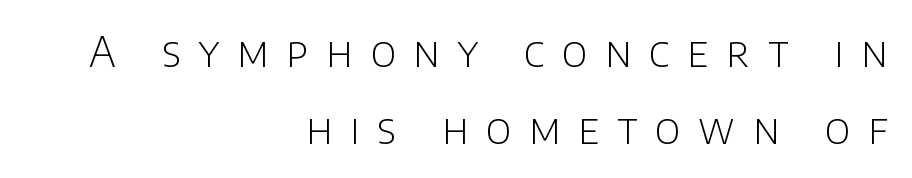
The image shows 41 px light sans-serif type, upright; set right-aligned, line spacing 1.87x, unusually wide letter spacing (+0.44 em), not underlined; low stroke contrast and a large x-height.
